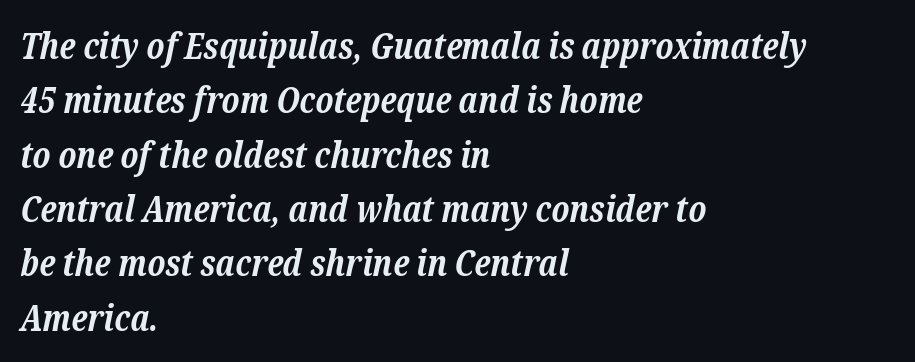
Check under the words: just untouched page. The text block is weighted toward the left margin, trailing off unevenly rightward. Words appear dense and cohesive because spacing is normal. Does the weight exceed regular? Yes, all the way to bold. Note: serifs present on the glyphs. Italic? Definitely — the glyphs are oblique.
